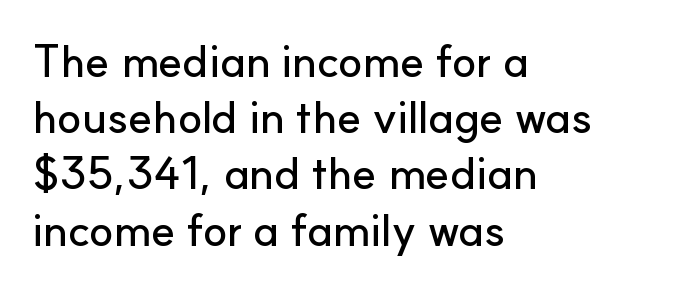
Q: Is the text italic (slanted)? A: No, it is upright.
Q: Is the typeface a serif or a sans-serif typeface? A: Sans-serif.
Q: Is the text underlined? A: No.
Q: How is the paragraph aligned? A: Left-aligned.
Q: Is the spacing between letters normal or unusually wide? A: Normal.
Q: Is the spacing between lines tight, normal or loose? A: Normal.
Q: Width (condensed, normal, or wide)? A: Normal.
Q: Stroke contrast? A: Low.
Q: x-height? A: Small.
Q: Monospaced? A: No.
